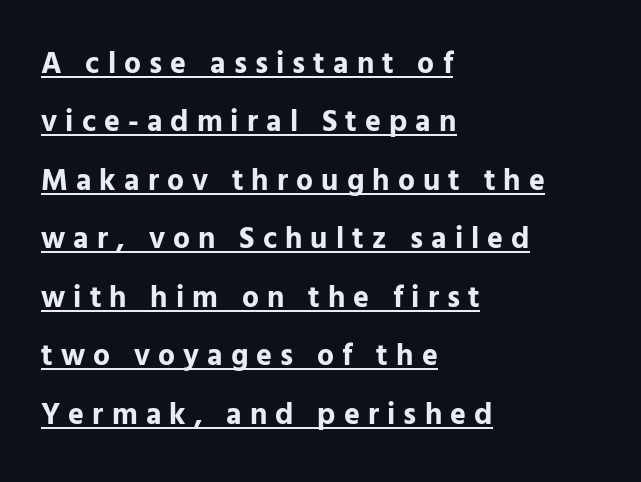
{"serif": "no", "italic": "no", "bold": "yes", "weight": "bold", "width": "normal", "stroke_contrast": "low", "x_height": "medium", "monospaced": "no", "underline": "yes", "align": "left", "line_spacing": "loose", "line_spacing_ratio": 1.95, "letter_spacing": "wide", "letter_spacing_em": 0.27, "glyph_px": 30}
